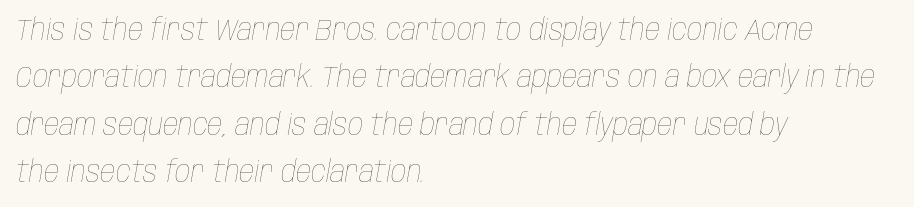
{"italic": "yes", "lean": "right", "slant_degrees": 10, "bold": "no", "weight": "thin", "width": "condensed", "stroke_contrast": "low", "x_height": "large", "monospaced": "no", "underline": "no", "align": "left", "line_spacing": "normal", "line_spacing_ratio": 1.58, "letter_spacing": "normal", "letter_spacing_em": 0.0, "glyph_px": 30}
